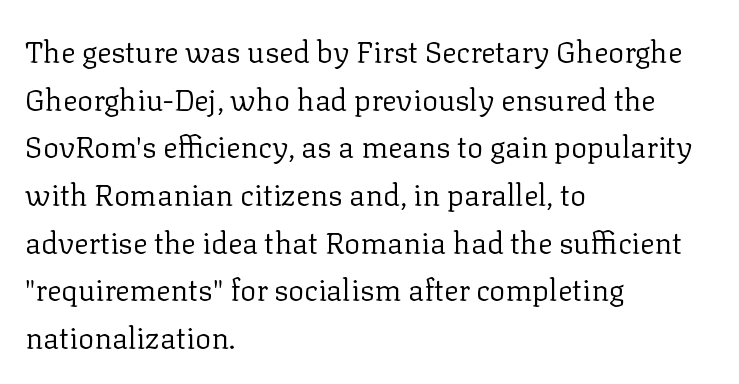
{"serif": "yes", "italic": "no", "bold": "no", "weight": "regular", "width": "normal", "stroke_contrast": "low", "x_height": "medium", "monospaced": "no", "underline": "no", "align": "left", "line_spacing": "normal", "line_spacing_ratio": 1.59, "letter_spacing": "normal", "letter_spacing_em": 0.0, "glyph_px": 30}
